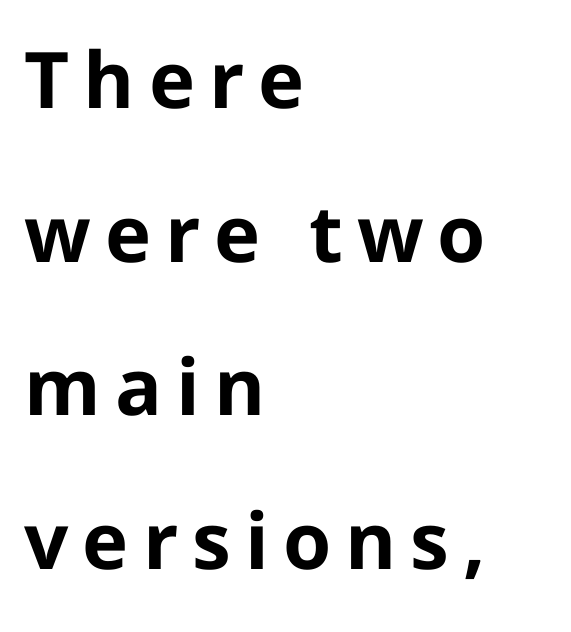
{"serif": "no", "italic": "no", "bold": "yes", "weight": "bold", "width": "normal", "stroke_contrast": "low", "x_height": "medium", "monospaced": "no", "underline": "no", "align": "left", "line_spacing": "loose", "line_spacing_ratio": 1.97, "glyph_px": 78}
